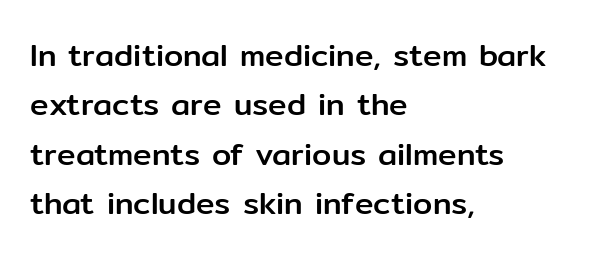
The specimen omits any rule beneath the text block's lines. Letterform terminals end flat and unadorned throughout the passage. Looks like regular typesetting: each glyph gets only the width it needs. How are the letters spaced? Ordinarily, with no added tracking. Line beginnings align vertically; line endings do not.
